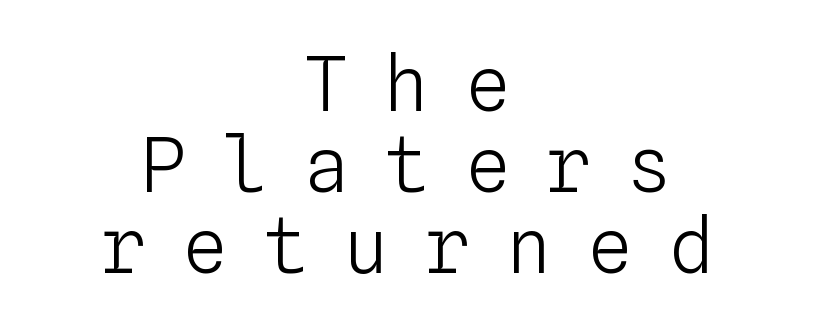
Q: Is the text bold? A: No.
Q: Is the text italic (slanted)? A: No, it is upright.
Q: Is the text underlined? A: No.
Q: How is the paragraph aligned? A: Centered.
Q: Is the spacing between letters normal or unusually wide? A: Unusually wide.
Q: Is the spacing between lines tight, normal or loose? A: Tight.
Q: Width (condensed, normal, or wide)? A: Normal.
Q: Stroke contrast? A: Low.
Q: x-height? A: Medium.
Q: Monospaced? A: Yes.
